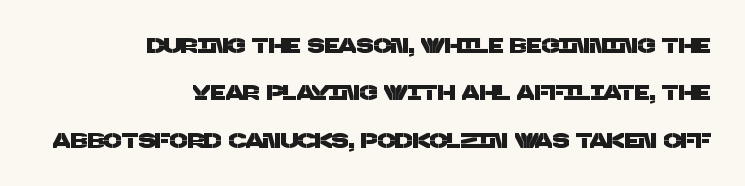
The baseline area is clear. If you drew a ruler down the right edge, every line would touch it. Between one letter and the next there's only the usual sliver of space. Loosely led — the rows are spread out.
